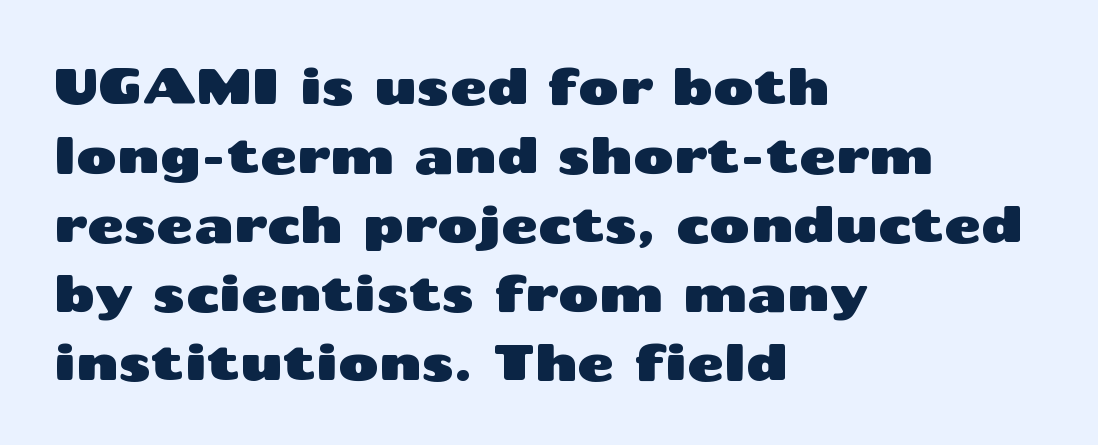
The image shows 50 px wide sans-serif type, upright; set left-aligned, normal line spacing (1.38x), normal letter spacing, not underlined; medium stroke contrast and a medium x-height.
